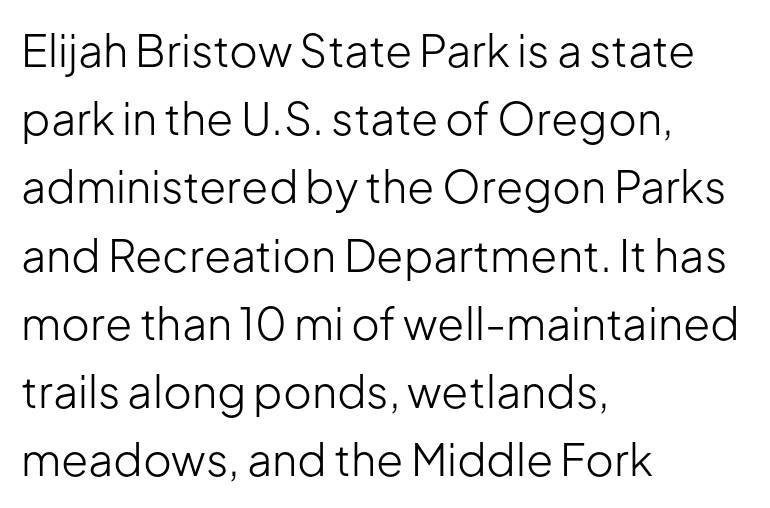
{"serif": "no", "italic": "no", "bold": "no", "weight": "light", "width": "normal", "stroke_contrast": "low", "x_height": "medium", "monospaced": "no", "underline": "no", "align": "left", "line_spacing": "normal", "line_spacing_ratio": 1.55, "letter_spacing": "normal", "letter_spacing_em": 0.0, "glyph_px": 44}
